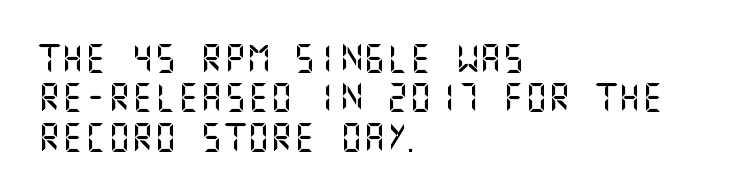
{"serif": "no", "italic": "no", "width": "normal", "stroke_contrast": "medium", "x_height": "large", "underline": "no", "align": "left", "line_spacing": "normal", "line_spacing_ratio": 1.36, "letter_spacing": "normal", "letter_spacing_em": 0.0, "glyph_px": 29}
